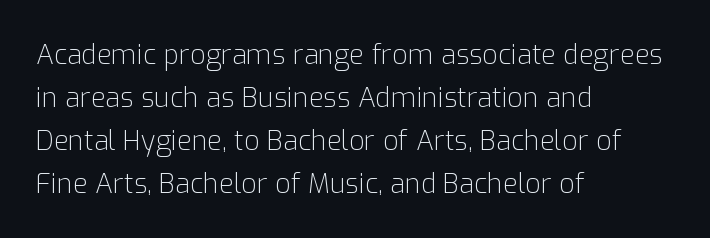
The image shows 27 px text type, upright; set left-aligned, normal line spacing (1.59x), normal letter spacing, not underlined.
